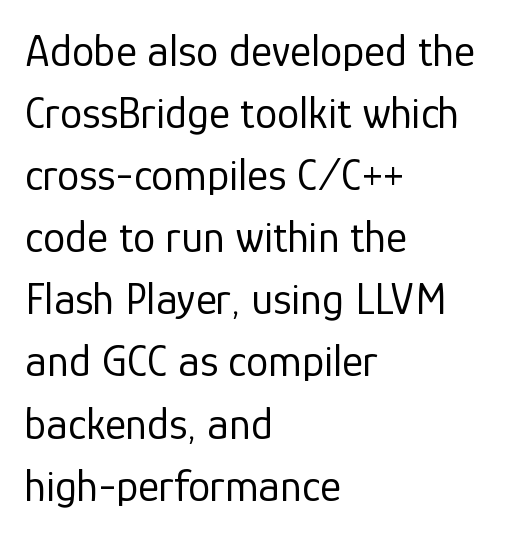
The image shows 45 px regular-weight sans-serif type, upright; set left-aligned, normal line spacing (1.38x), normal letter spacing, not underlined; low stroke contrast and a medium x-height.
